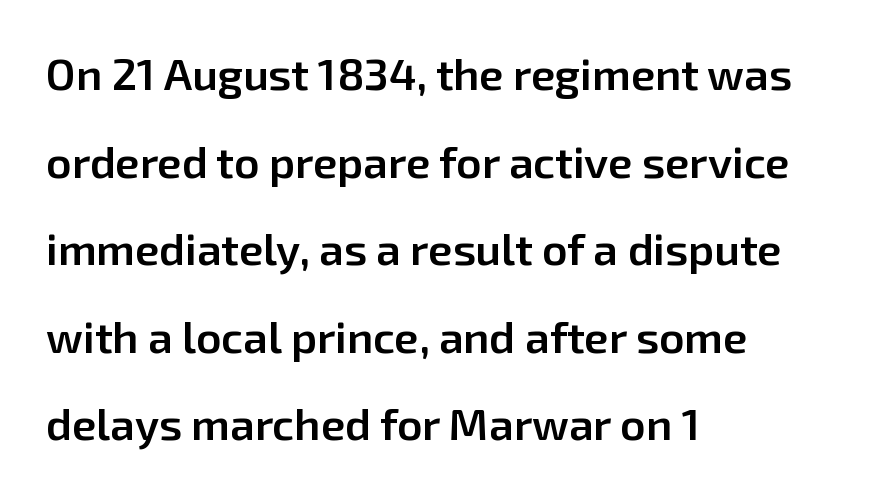
The image shows 44 px semibold sans-serif type, upright; set left-aligned, loose line spacing (1.99x), normal letter spacing, not underlined; low stroke contrast and a medium x-height.
